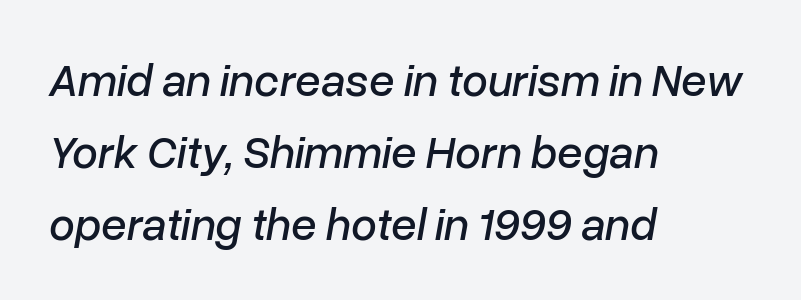
The image shows 46 px text type, italic (leaning right); set left-aligned, normal line spacing (1.56x), normal letter spacing, not underlined; low stroke contrast and a medium x-height.
